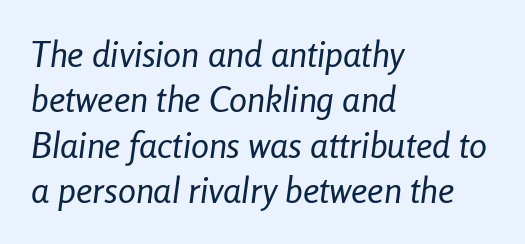
{"italic": "yes", "lean": "right", "slant_degrees": 8, "bold": "no", "weight": "regular", "width": "condensed", "stroke_contrast": "low", "x_height": "medium", "monospaced": "no", "underline": "no", "align": "left", "line_spacing": "normal", "line_spacing_ratio": 1.26, "letter_spacing": "normal", "letter_spacing_em": 0.0, "glyph_px": 36}
